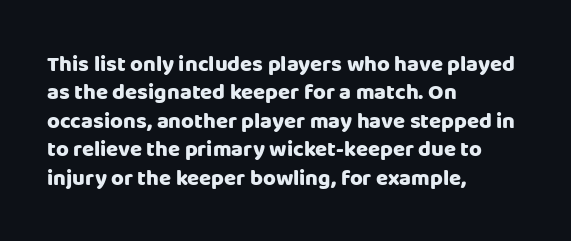
The image shows 22 px bold type, upright; set left-aligned, normal line spacing (1.29x), normal letter spacing, not underlined.
